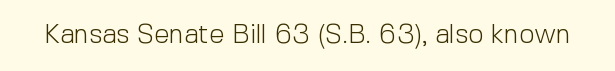
Q: Is the text bold? A: No.
Q: Is the text italic (slanted)? A: No, it is upright.
Q: Is the text underlined? A: No.
Q: Is the spacing between letters normal or unusually wide? A: Normal.
